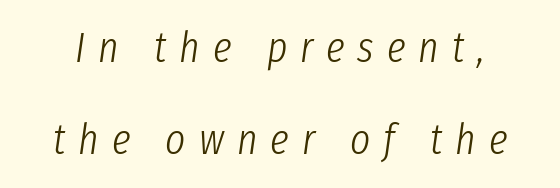
Q: Is the text bold? A: No.
Q: Is the text italic (slanted)? A: Yes, it leans right by about 8 degrees.
Q: Is the text underlined? A: No.
Q: Is the spacing between letters normal or unusually wide? A: Unusually wide.
Q: Is the spacing between lines tight, normal or loose? A: Loose.
Q: Width (condensed, normal, or wide)? A: Condensed.
Q: Stroke contrast? A: Low.
Q: x-height? A: Medium.
Q: Monospaced? A: No.
